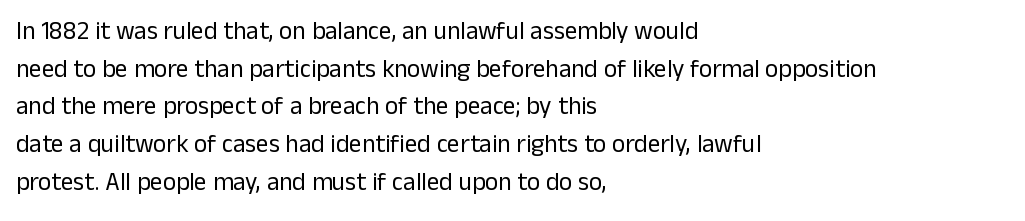
Q: Is the text bold? A: No.
Q: Is the text italic (slanted)? A: No, it is upright.
Q: Is the text underlined? A: No.
Q: How is the paragraph aligned? A: Left-aligned.
Q: Is the spacing between letters normal or unusually wide? A: Normal.
Q: Is the spacing between lines tight, normal or loose? A: Normal.
